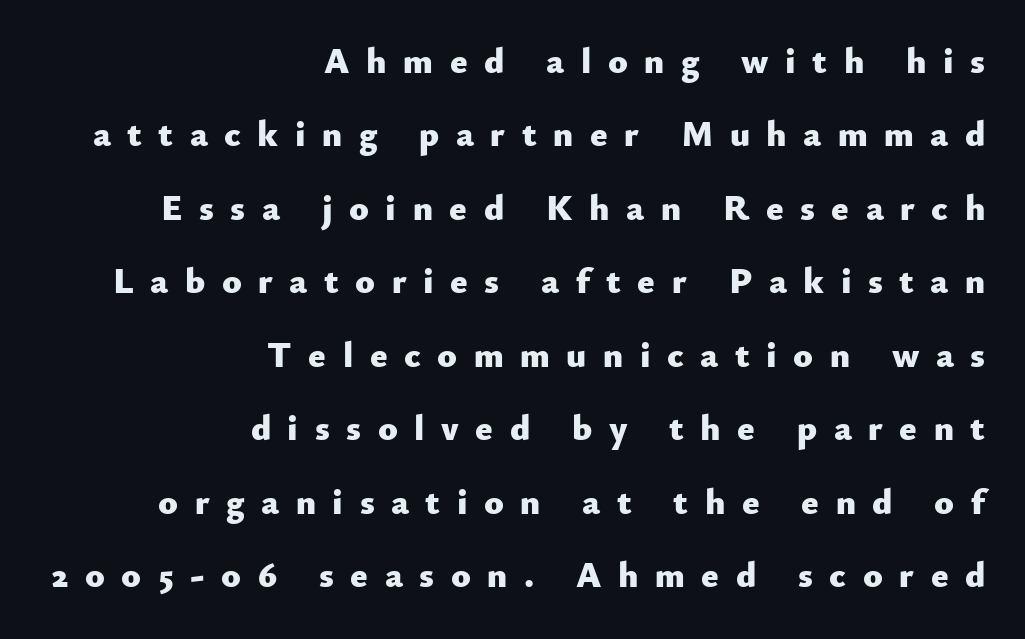
The image shows 36 px heavy sans-serif type, upright; set right-aligned, loose line spacing (2.04x), unusually wide letter spacing (+0.46 em), not underlined; low stroke contrast and a small x-height.
